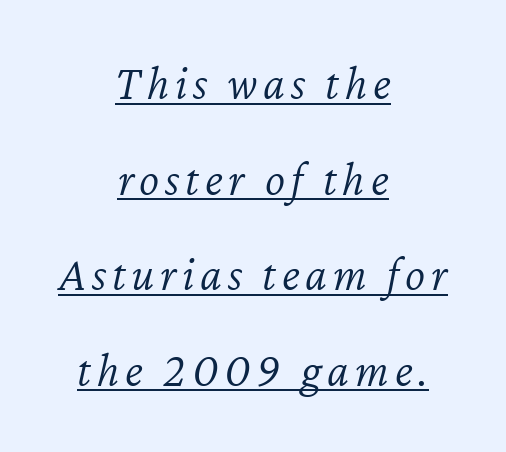
Q: Is the text bold? A: No.
Q: Is the text italic (slanted)? A: Yes, it leans right by about 12 degrees.
Q: Is the text underlined? A: Yes.
Q: How is the paragraph aligned? A: Centered.
Q: Is the spacing between lines tight, normal or loose? A: Loose.
Q: Width (condensed, normal, or wide)? A: Normal.
Q: Stroke contrast? A: Low.
Q: x-height? A: Medium.
Q: Monospaced? A: No.
